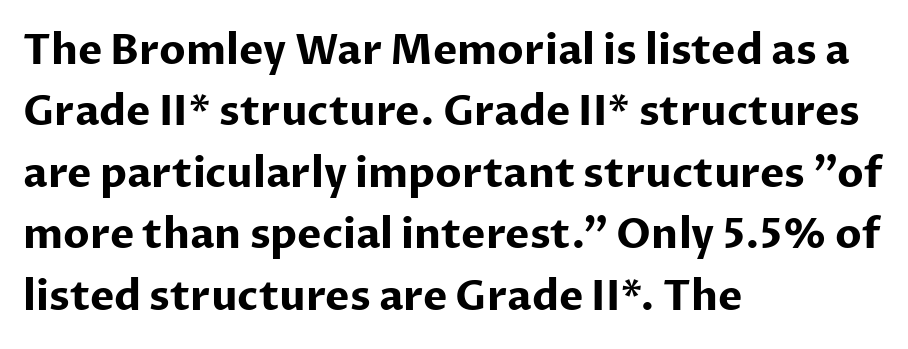
Quick note: interline space is typical. The typeface chosen for these lines omits serifs. The face used here is proportionally spaced, like ordinary book or web type. As a designer I'd log this as weight 700, bold. The words here are not underlined.
